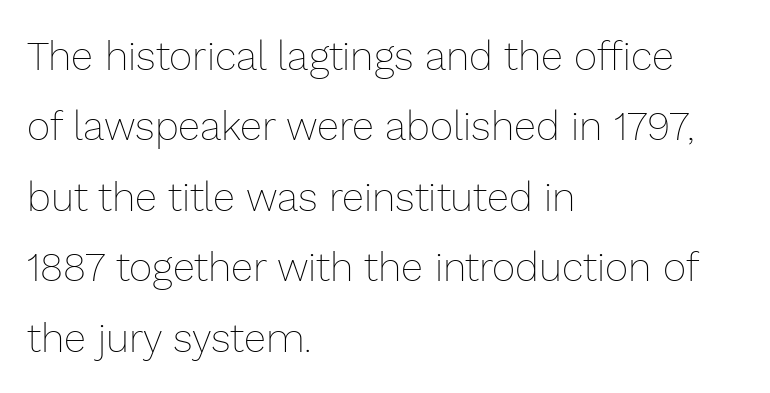
Notice how the stems are strictly vertical — no italics here. These lines are set flush left with a ragged right edge. Varying glyph widths throughout — classic text-font behaviour. The area under the type is left untouched.
